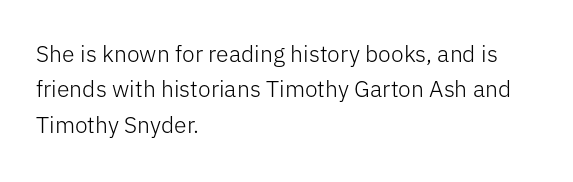
The face looks like a standard text weight, possibly lighter. Vertical strokes here are truly vertical. These lines keep a tight, regular rhythm from letter to letter. Leading matches the norm, producing a regular column. Left-aligned paragraph, ragged on the right. The space directly below the letters is spotless.
